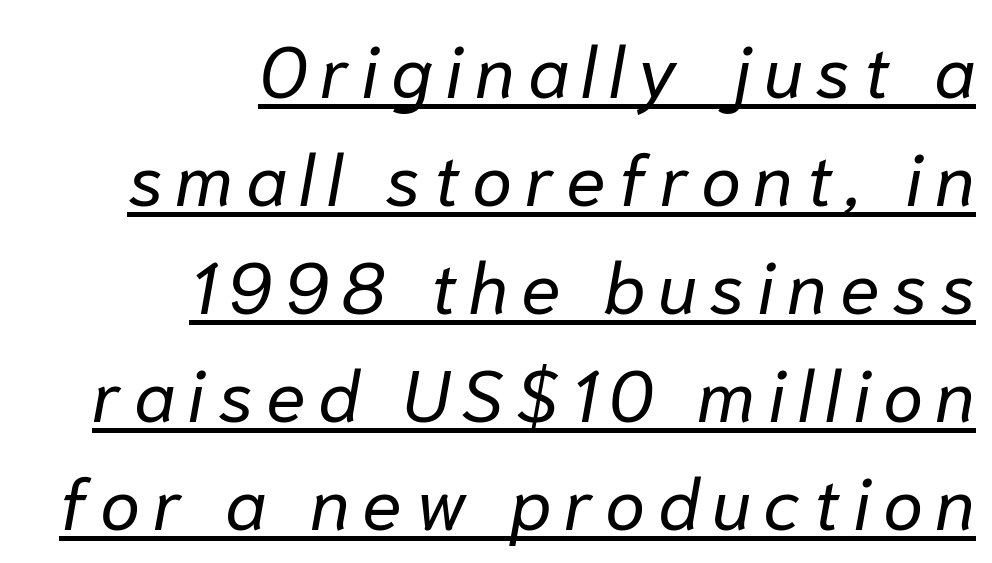
{"italic": "yes", "lean": "right", "slant_degrees": 10, "bold": "no", "weight": "regular", "width": "normal", "stroke_contrast": "low", "x_height": "medium", "monospaced": "no", "underline": "yes", "align": "right", "line_spacing": "normal", "line_spacing_ratio": 1.48, "glyph_px": 73}
